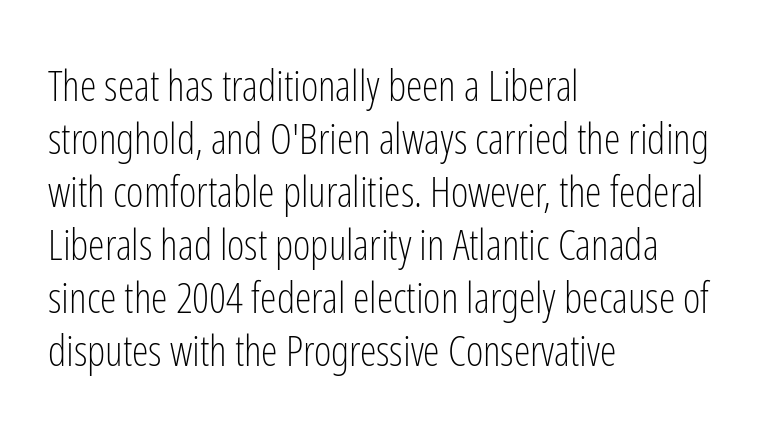
Q: Is the text bold? A: No.
Q: Is the text italic (slanted)? A: No, it is upright.
Q: Is the typeface a serif or a sans-serif typeface? A: Sans-serif.
Q: Is the text underlined? A: No.
Q: How is the paragraph aligned? A: Left-aligned.
Q: Is the spacing between letters normal or unusually wide? A: Normal.
Q: Is the spacing between lines tight, normal or loose? A: Normal.
Q: Width (condensed, normal, or wide)? A: Condensed.
Q: Stroke contrast? A: Low.
Q: x-height? A: Medium.
Q: Monospaced? A: No.
